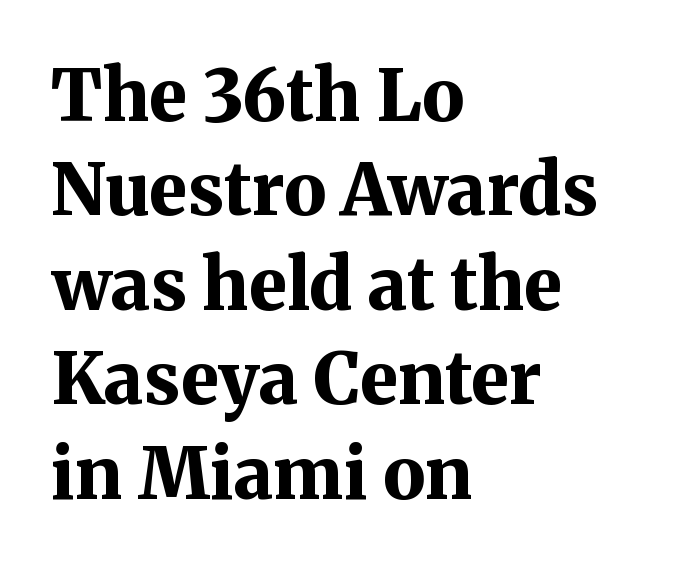
Q: Is the text bold? A: Yes.
Q: Is the text italic (slanted)? A: No, it is upright.
Q: Is the typeface a serif or a sans-serif typeface? A: Serif.
Q: Is the text underlined? A: No.
Q: How is the paragraph aligned? A: Left-aligned.
Q: Is the spacing between letters normal or unusually wide? A: Normal.
Q: Is the spacing between lines tight, normal or loose? A: Normal.
Q: Width (condensed, normal, or wide)? A: Normal.
Q: Stroke contrast? A: Medium.
Q: x-height? A: Medium.
Q: Monospaced? A: No.
